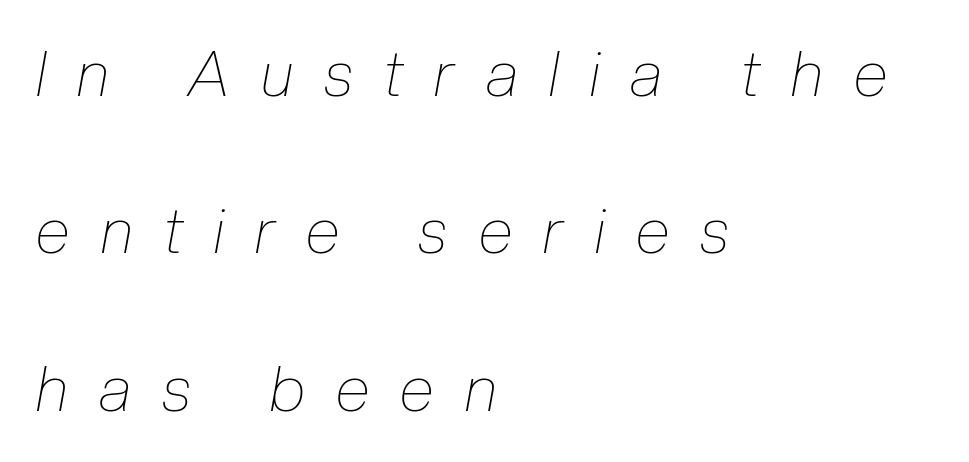
Q: Is the text bold? A: No.
Q: Is the text italic (slanted)? A: Yes, it leans right by about 10 degrees.
Q: Is the text underlined? A: No.
Q: How is the paragraph aligned? A: Left-aligned.
Q: Is the spacing between letters normal or unusually wide? A: Unusually wide.
Q: Is the spacing between lines tight, normal or loose? A: Loose.
Q: Width (condensed, normal, or wide)? A: Condensed.
Q: Stroke contrast? A: Low.
Q: x-height? A: Medium.
Q: Monospaced? A: No.
